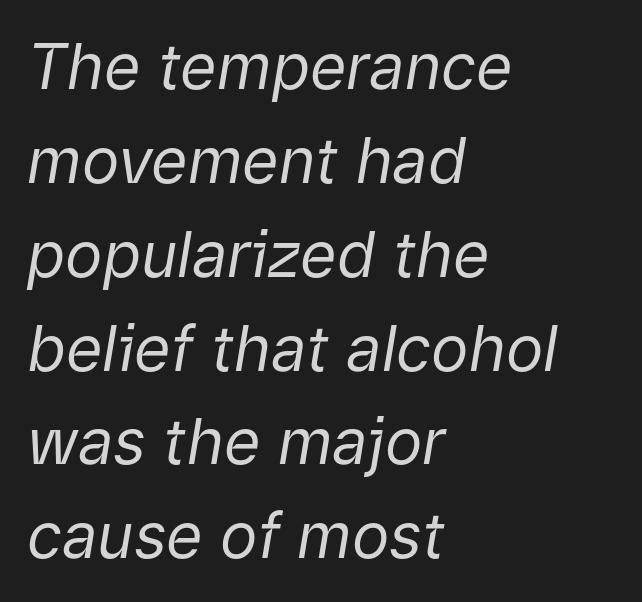
The image shows 63 px regular-weight type, italic (leaning right); set left-aligned, normal line spacing (1.49x), normal letter spacing, not underlined; low stroke contrast and a medium x-height.
